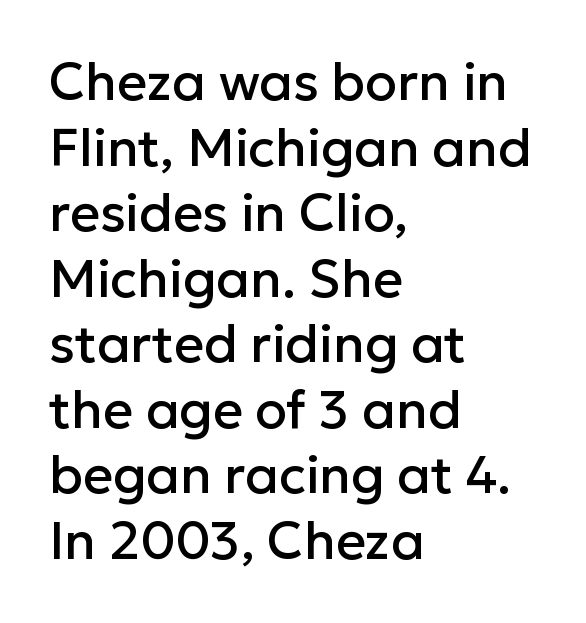
The image shows 52 px sans-serif type, upright; set left-aligned, normal line spacing (1.26x), normal letter spacing, not underlined; low stroke contrast and a medium x-height.
